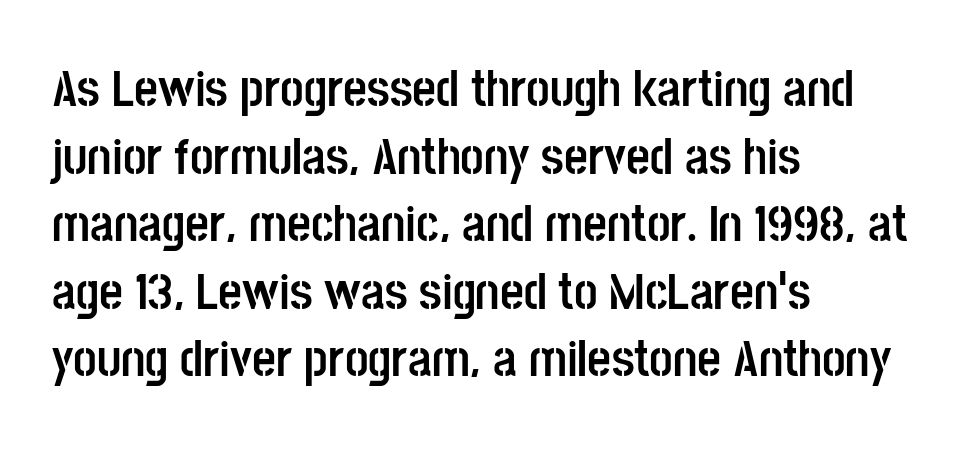
The image shows 52 px semibold, condensed sans-serif type, upright; set left-aligned, normal line spacing (1.3x), normal letter spacing, not underlined; low stroke contrast and a large x-height.
